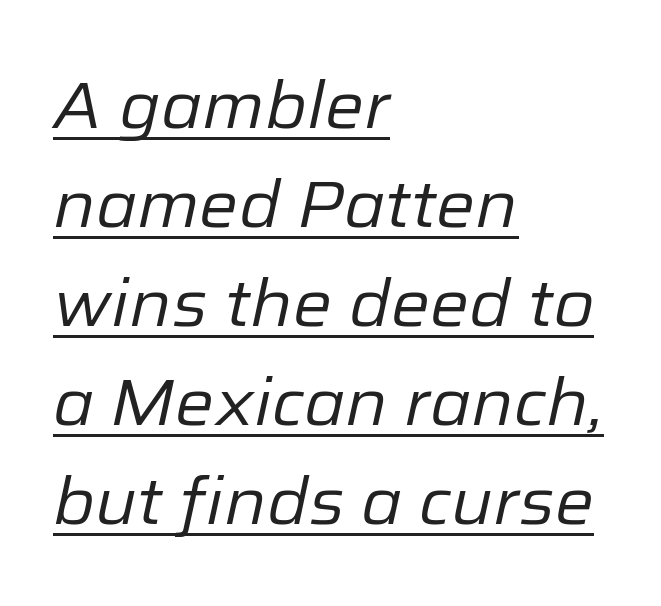
A normal amount of white space separates one row of letters from the next. The horizontal fit of the characters is conventional and even. These lines stack with their left ends in a neat column. Is this a fixed-width face? No — the glyphs have proportional, varying widths.
